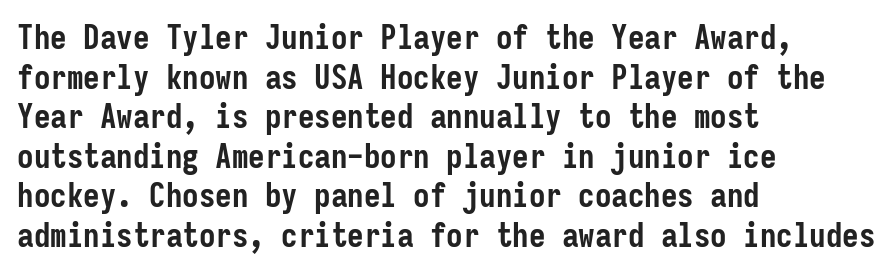
Every character sits straight up, as roman type does. The rag falls on the right side of this text block. These lines carry a lot of weight — the face is fully bold. There is no visible air inserted between adjacent glyphs. The letters march in equal steps, a hallmark of fixed-pitch type.
